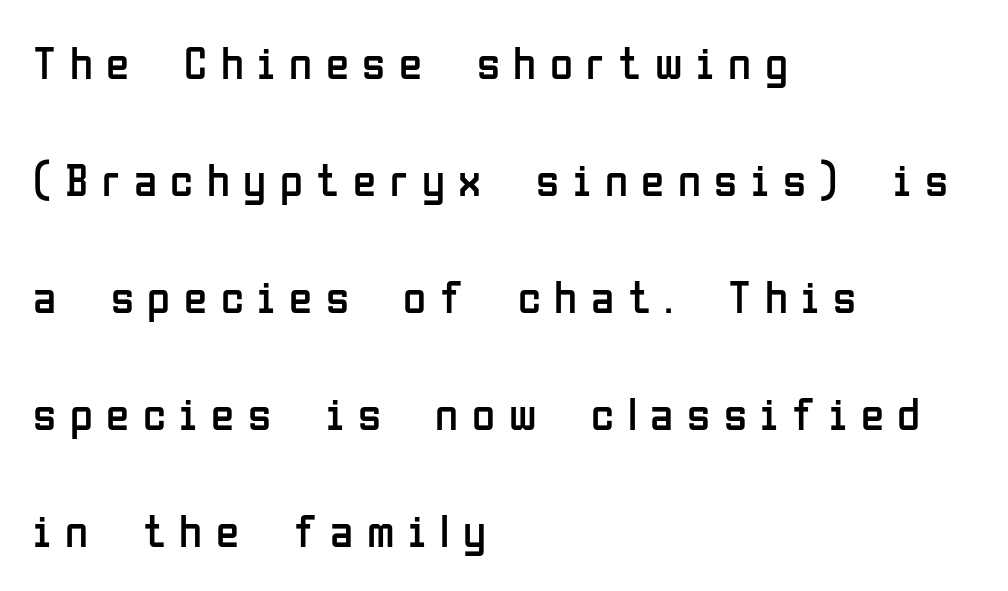
This rendering features lettering with no underline. The typesetter chose a ragged-right arrangement here. How would I describe the line gaps? Wide and relaxed. The letters advance in unequal steps, a hallmark of proportional type.
